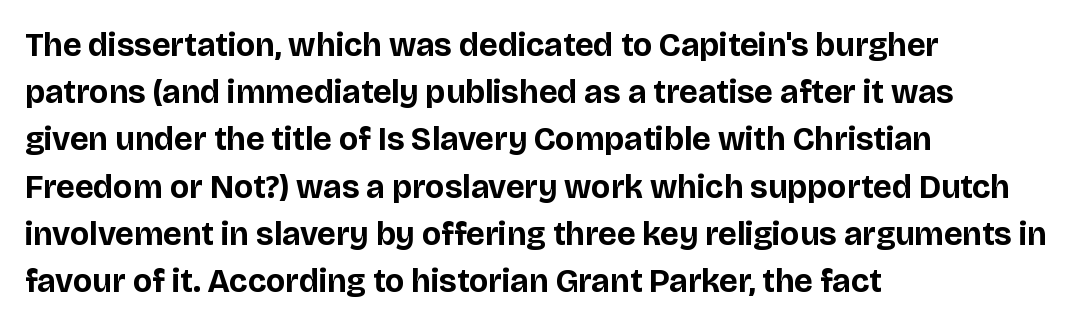
The image shows 33 px bold sans-serif type, upright; set left-aligned, normal line spacing (1.43x), normal letter spacing, not underlined; low stroke contrast and a large x-height.
